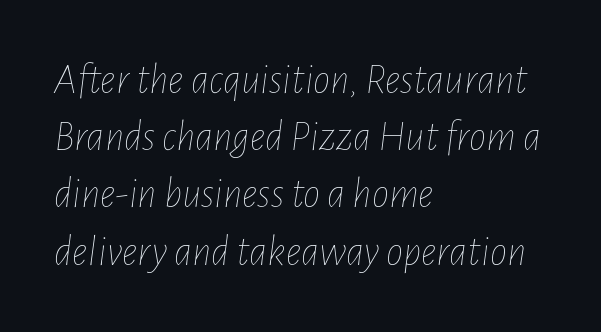
The image shows 43 px thin, condensed type, italic (leaning right); set left-aligned, normal line spacing (1.33x), normal letter spacing, not underlined; low stroke contrast and a medium x-height.
